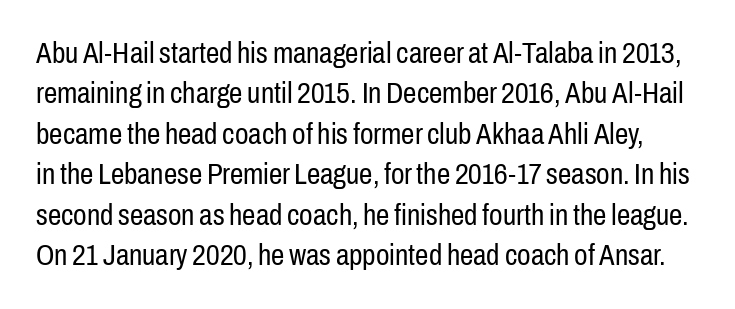
Clear beneath every line of the passage. Words appear dense and cohesive because spacing is normal. Think of a printed novel: that variable character pitch is what you see here. This is sans-serif lettering, the kind often seen on screens and signage.
